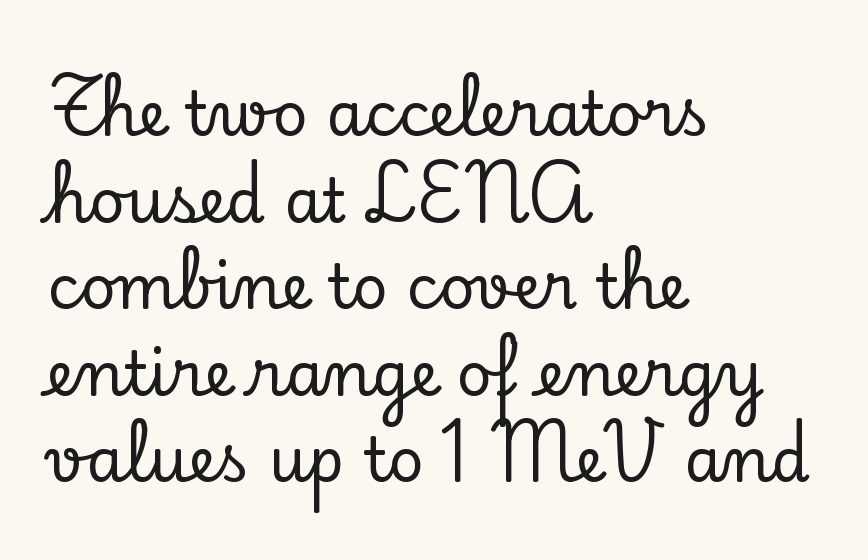
The image shows 61 px serif type, upright; set left-aligned, normal line spacing (1.42x), normal letter spacing, not underlined; low stroke contrast and a small x-height.
